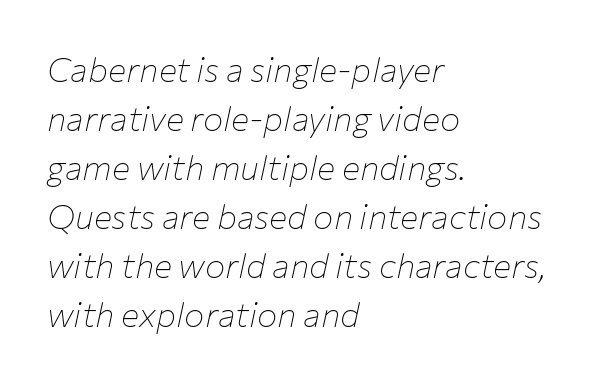
{"italic": "yes", "lean": "right", "slant_degrees": 12, "bold": "no", "weight": "thin", "width": "normal", "stroke_contrast": "low", "x_height": "medium", "monospaced": "no", "underline": "no", "align": "left", "line_spacing": "normal", "line_spacing_ratio": 1.44, "letter_spacing": "normal", "letter_spacing_em": 0.0, "glyph_px": 34}
